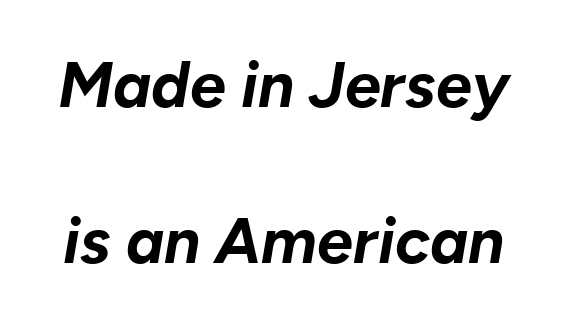
{"italic": "yes", "lean": "right", "slant_degrees": 10, "bold": "yes", "weight": "bold", "width": "normal", "stroke_contrast": "low", "x_height": "medium", "monospaced": "no", "underline": "no", "line_spacing": "loose", "line_spacing_ratio": 2.44, "letter_spacing": "normal", "letter_spacing_em": 0.0, "glyph_px": 64}
